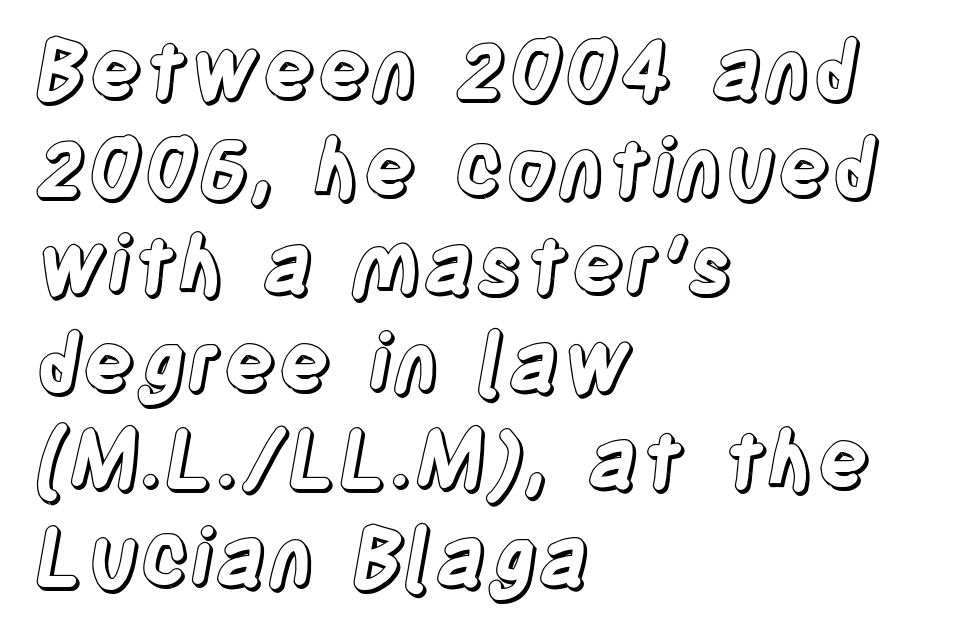
The string is rendered with underlining switched off. Looks like regular typesetting: each glyph gets only the width it needs. This rendering uses left alignment, leaving the right contour irregular. Honestly, the letter spacing is just normal — you wouldn't notice it.
